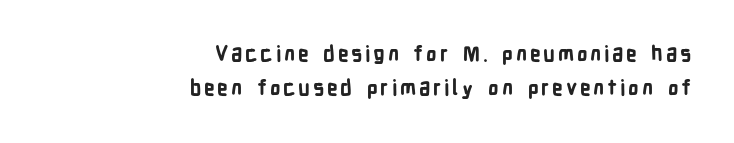
Reading down the column, the eye jumps a familiar distance to each next line. These lines stack with their right ends in a neat column. Ordinary non-slanted type is in use. Letters rest on an invisible, unmarked baseline.
